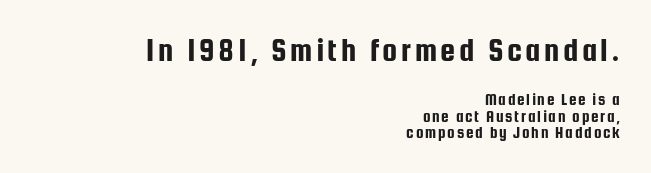
{"serif": "no", "italic": "no", "width": "condensed", "stroke_contrast": "low", "x_height": "medium", "monospaced": "no", "underline": "no", "align": "right", "line_spacing": "tight", "line_spacing_ratio": 0.95, "larger_block": "first", "size_ratio": 2.0, "glyph_px": 34}
